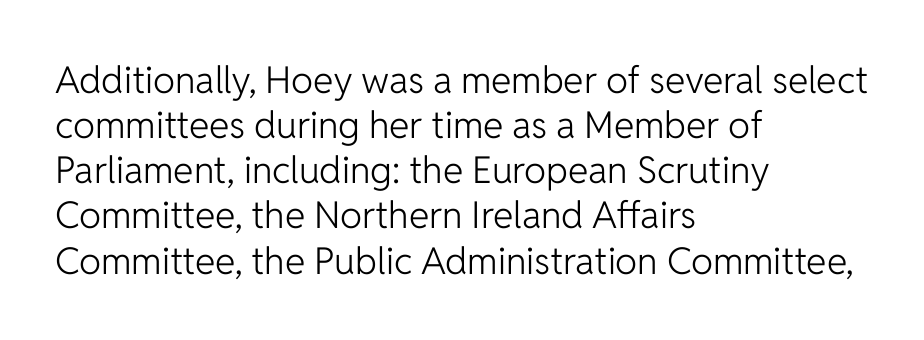
{"serif": "no", "italic": "no", "bold": "no", "weight": "light", "width": "normal", "stroke_contrast": "low", "x_height": "medium", "monospaced": "no", "underline": "no", "align": "left", "line_spacing_ratio": 1.22, "letter_spacing": "normal", "letter_spacing_em": 0.0, "glyph_px": 37}
